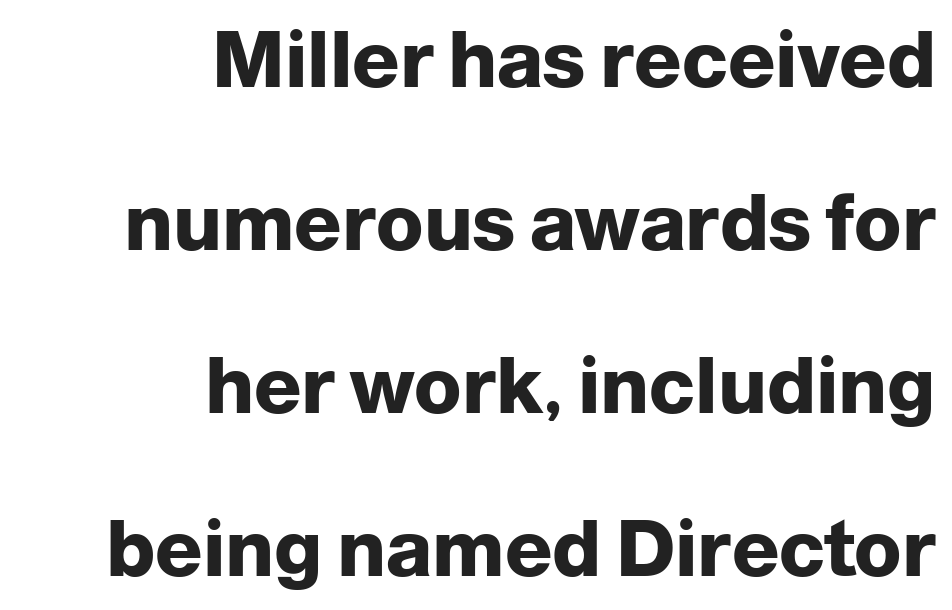
Check where the strokes stop: nothing finishes them off — pure sans. Underline: absent. Italic: no, the glyphs are upright roman. Compared with an ordinary text face, these strokes are far heavier — a full bold. The passage shown is typed in a proportional face where columns would drift.
